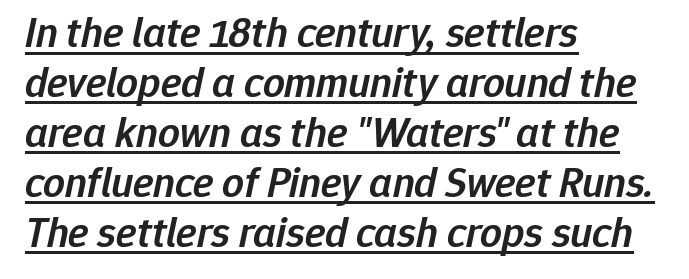
The image shows 43 px semibold type, italic (leaning right); set left-aligned, line spacing 1.16x, normal letter spacing, underlined; low stroke contrast and a medium x-height.
